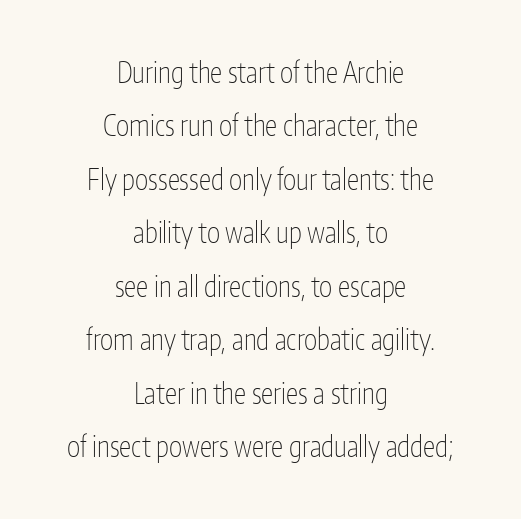
Q: Is the text bold? A: No.
Q: Is the text italic (slanted)? A: No, it is upright.
Q: Is the typeface a serif or a sans-serif typeface? A: Sans-serif.
Q: Is the text underlined? A: No.
Q: How is the paragraph aligned? A: Centered.
Q: Is the spacing between letters normal or unusually wide? A: Normal.
Q: Is the spacing between lines tight, normal or loose? A: Loose.
Q: Width (condensed, normal, or wide)? A: Condensed.
Q: Stroke contrast? A: Low.
Q: x-height? A: Medium.
Q: Monospaced? A: No.
